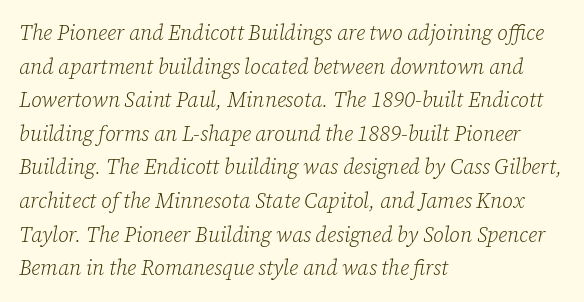
Q: Is the text bold? A: No.
Q: Is the text italic (slanted)? A: Yes, it leans right by about 12 degrees.
Q: Is the text underlined? A: No.
Q: How is the paragraph aligned? A: Left-aligned.
Q: Is the spacing between letters normal or unusually wide? A: Normal.
Q: Is the spacing between lines tight, normal or loose? A: Normal.
